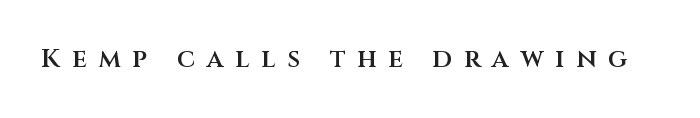
What weight is shown? A semibold, between regular and bold. Vertical strokes here are truly vertical. The specimen omits any rule beneath the text block's lines. Between one letter and the next there's a generous, obvious gap.
